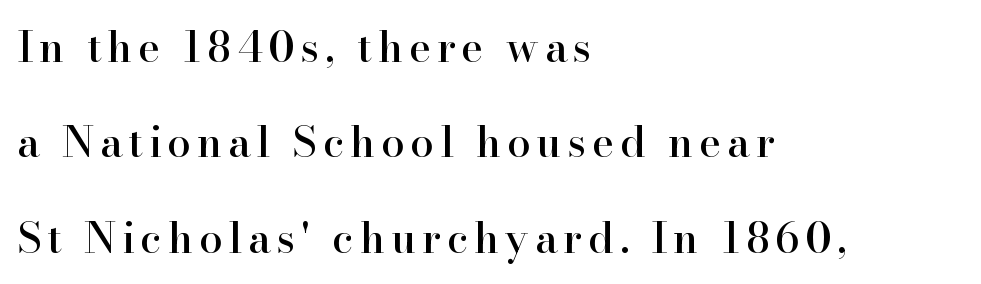
{"serif": "yes", "italic": "no", "width": "normal", "stroke_contrast": "high", "x_height": "small", "monospaced": "no", "underline": "no", "align": "left", "line_spacing": "loose", "line_spacing_ratio": 2.27, "glyph_px": 42}
